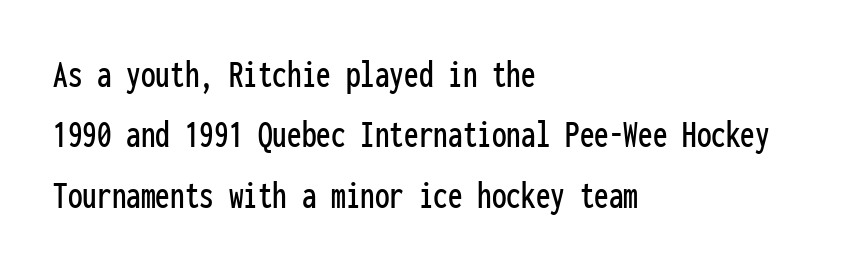
The image shows 39 px condensed sans-serif type, upright, monospaced; set left-aligned, normal line spacing (1.55x), normal letter spacing, not underlined; low stroke contrast and a medium x-height.
